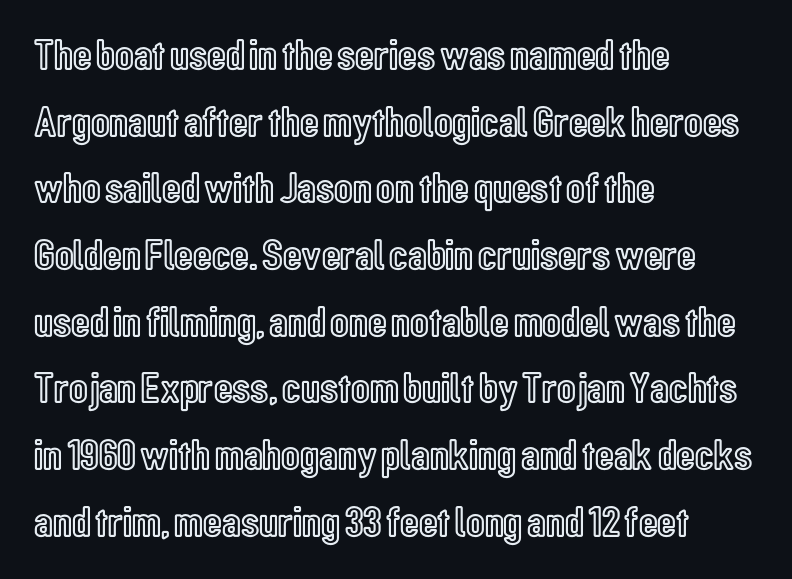
Q: Is the text italic (slanted)? A: No, it is upright.
Q: Is the text underlined? A: No.
Q: How is the paragraph aligned? A: Left-aligned.
Q: Is the spacing between letters normal or unusually wide? A: Normal.
Q: Is the spacing between lines tight, normal or loose? A: Normal.
Q: Width (condensed, normal, or wide)? A: Condensed.
Q: x-height? A: Medium.
Q: Monospaced? A: No.
